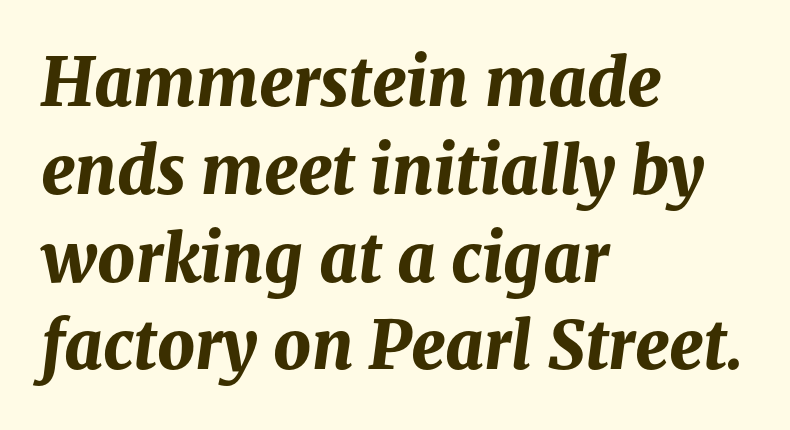
The image shows 66 px bold type, italic (leaning right); set left-aligned, normal line spacing (1.33x), normal letter spacing, not underlined; medium stroke contrast and a medium x-height.
